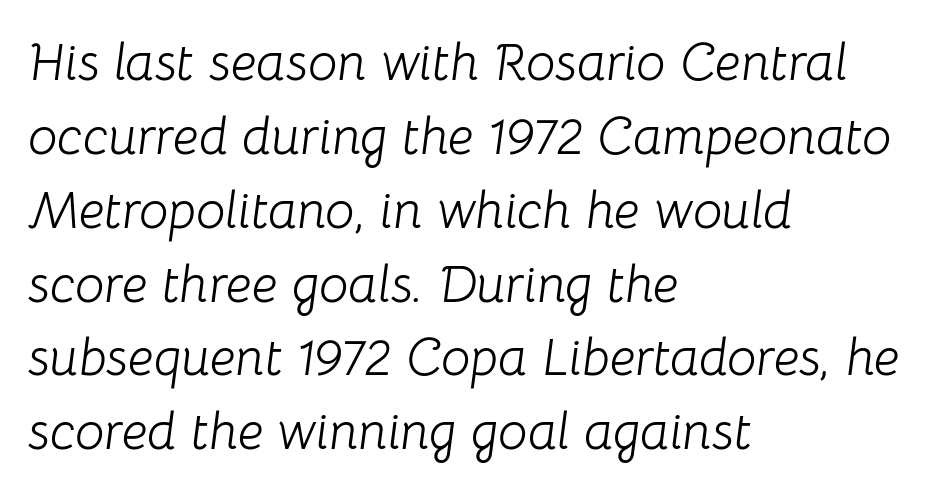
The rag falls on the right side of this text block. This is not heavy type; no bold has been used. The line-height multiplier appears to be the usual default. Each word holds together tightly as a unit, with standard inter-letter gaps.
